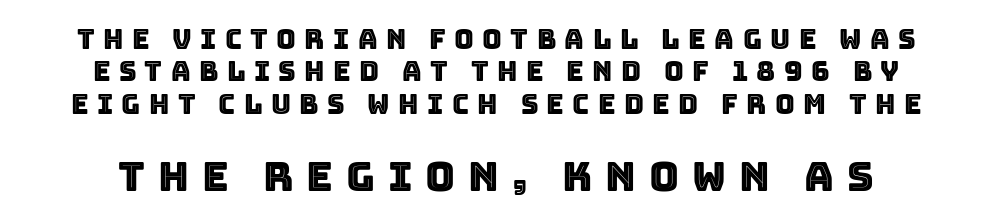
The type sits square on the baseline with zero lean. Observe the wide spacing: letters keep a clear distance from each other. The gap between lines stays unmarked. A typesetter would call this proportional, since set widths differ per character.
